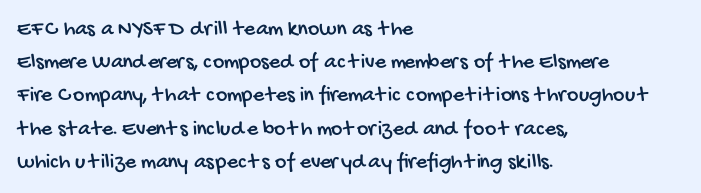
Q: Is the text underlined? A: No.
Q: How is the paragraph aligned? A: Left-aligned.
Q: Is the spacing between letters normal or unusually wide? A: Normal.
Q: Is the spacing between lines tight, normal or loose? A: Normal.
